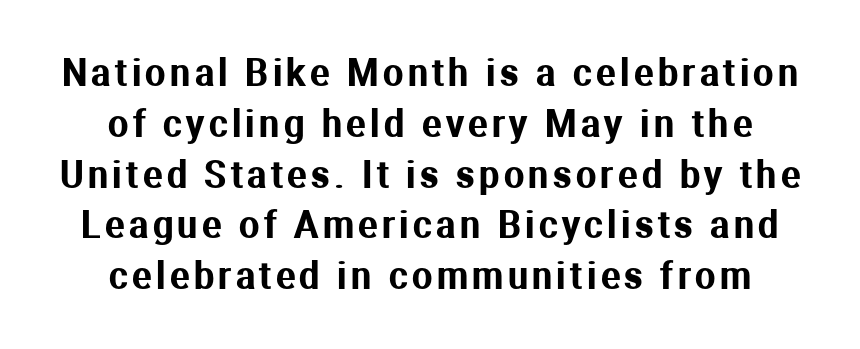
The passage shown is typed in a proportional face where columns would drift. Descender tails drop into unmarked territory. Does the lettering tilt? It doesn't — this is upright. Neither beginnings nor endings align; midpoints do.
